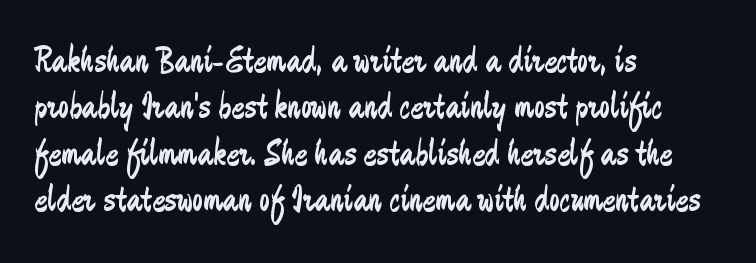
The image shows 38 px regular-weight, condensed sans-serif type; set left-aligned, line spacing 1.22x, normal letter spacing, not underlined; low stroke contrast and a small x-height.
